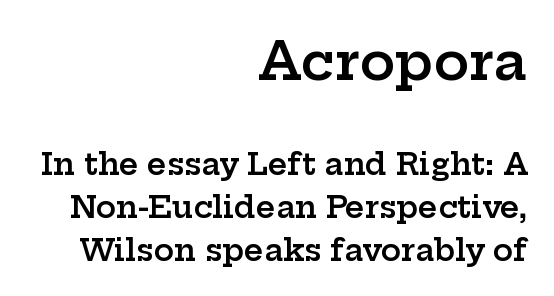
{"serif": "yes", "italic": "no", "bold": "semi", "weight": "semibold", "width": "wide", "stroke_contrast": "low", "x_height": "medium", "monospaced": "no", "underline": "no", "align": "right", "line_spacing": "normal", "line_spacing_ratio": 1.43, "letter_spacing": "normal", "letter_spacing_em": 0.0, "larger_block": "first", "size_ratio": 1.77, "glyph_px": 53}
